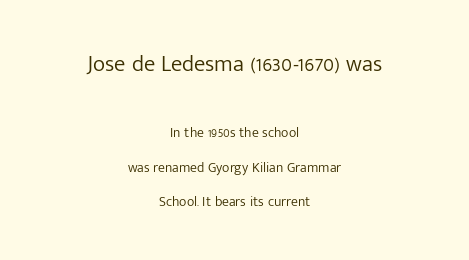
Q: Is the text bold? A: No.
Q: Is the text italic (slanted)? A: No, it is upright.
Q: Is the text underlined? A: No.
Q: How is the paragraph aligned? A: Centered.
Q: Is the spacing between letters normal or unusually wide? A: Normal.
Q: Is the spacing between lines tight, normal or loose? A: Loose.
Q: Which block of text is set in a larger size, the first (top) or the second (bottom)? A: The first (top) one.
